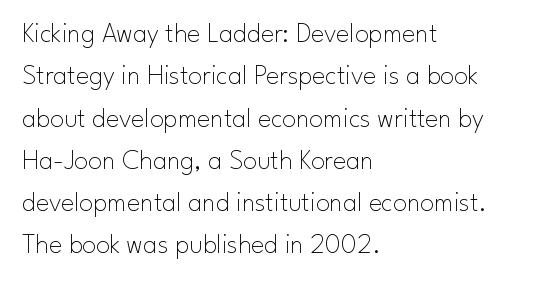
{"serif": "no", "italic": "no", "bold": "no", "weight": "thin", "width": "normal", "stroke_contrast": "low", "x_height": "small", "monospaced": "no", "underline": "no", "align": "left", "line_spacing": "normal", "line_spacing_ratio": 1.51, "letter_spacing": "normal", "letter_spacing_em": 0.0, "glyph_px": 28}
